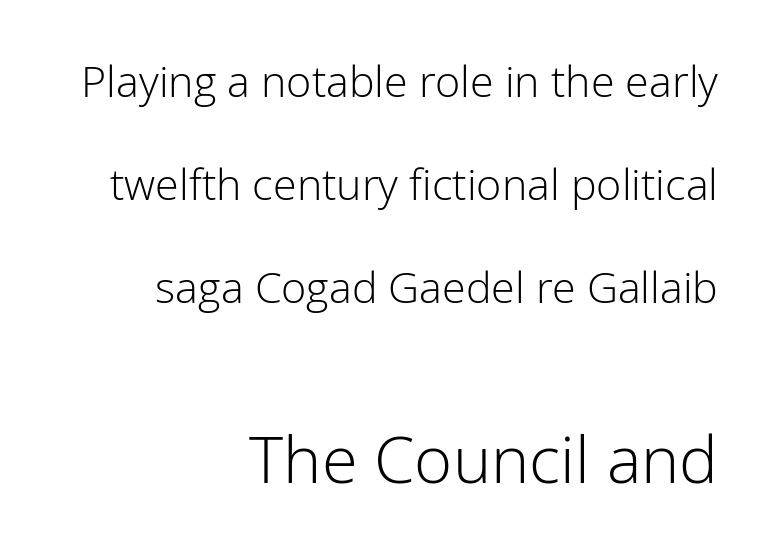
{"serif": "no", "italic": "no", "bold": "no", "weight": "light", "width": "normal", "stroke_contrast": "low", "x_height": "medium", "monospaced": "no", "underline": "no", "align": "right", "line_spacing": "loose", "line_spacing_ratio": 2.4, "letter_spacing": "normal", "letter_spacing_em": 0.0, "larger_block": "second", "size_ratio": 1.51, "glyph_px": 65}
